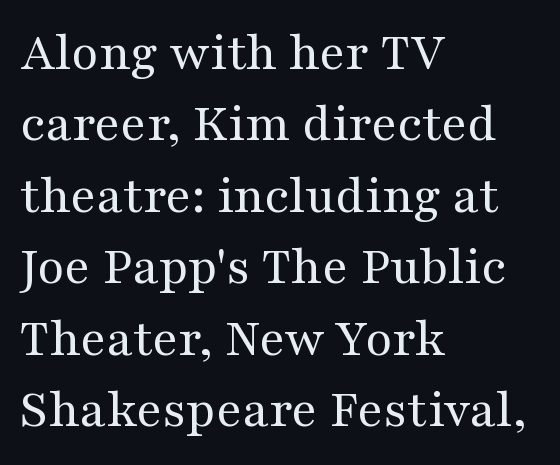
Does the leading feel generous? No, just average. Check under the words: just untouched page. The rendering anchors every line to the left-hand side. A typesetter would label this face a serif. Do the letters lean? They stand straight.
